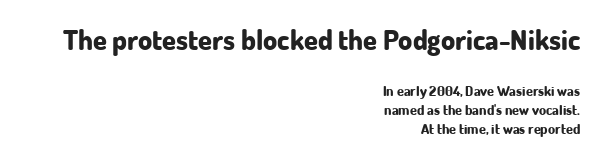
The image shows 28 px bold sans-serif type, upright; set right-aligned, normal line spacing (1.35x), normal letter spacing, not underlined; the first (top) block is 2.0x larger; low stroke contrast and a small x-height.
